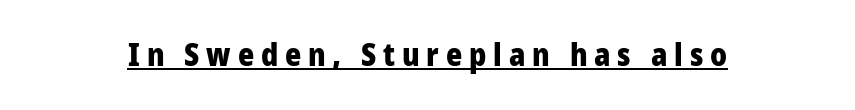
Q: Is the text bold? A: Yes.
Q: Is the text italic (slanted)? A: No, it is upright.
Q: Is the typeface a serif or a sans-serif typeface? A: Sans-serif.
Q: Is the text underlined? A: Yes.
Q: Is the spacing between letters normal or unusually wide? A: Unusually wide.
Q: Width (condensed, normal, or wide)? A: Normal.
Q: Stroke contrast? A: Low.
Q: x-height? A: Medium.
Q: Monospaced? A: No.
